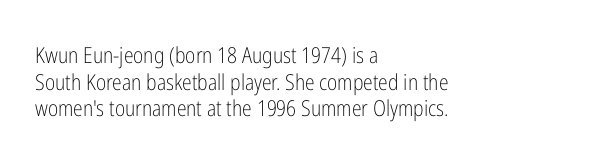
The image shows 22 px text type, upright; set left-aligned, line spacing 1.21x, normal letter spacing, not underlined.
